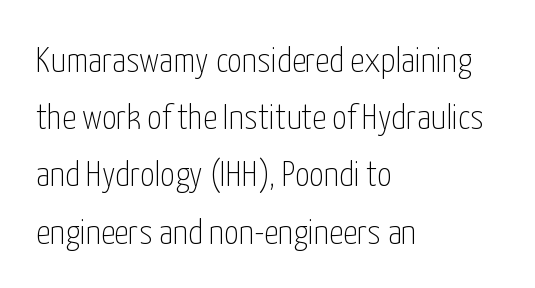
The image shows 36 px thin, condensed sans-serif type, upright; set left-aligned, normal line spacing (1.59x), normal letter spacing, not underlined; low stroke contrast and a medium x-height.
